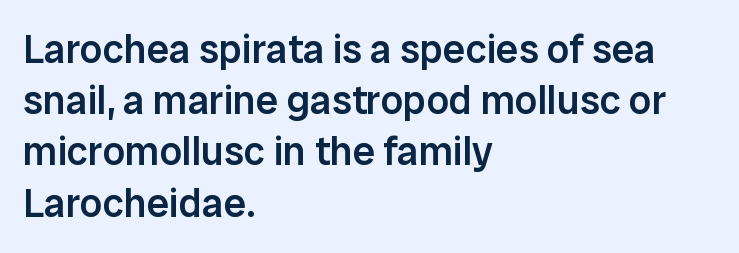
The image shows 40 px semibold sans-serif type, upright; set left-aligned, normal line spacing (1.28x), normal letter spacing, not underlined; low stroke contrast and a medium x-height.
